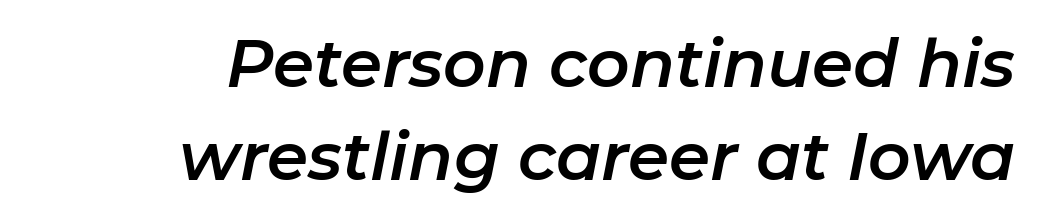
Note the varied advance widths — an 'i' is clearly narrower than an 'm'. Normally led — the rows are evenly, conventionally spaced. The passage is arranged like a letterhead date or caption credit — flush right. Unmarked baselines from the first word to the last. The line texture is even and compact thanks to regular tracking. Would a proofreader flag this as italicized? Yes.
